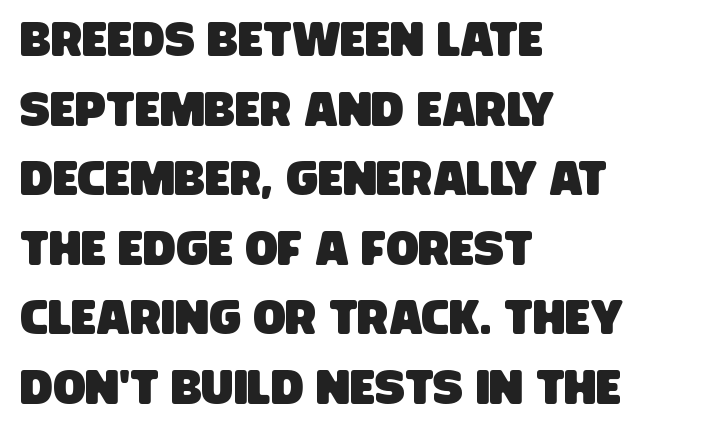
The image shows 48 px condensed sans-serif type; set left-aligned, normal line spacing (1.45x), normal letter spacing, not underlined; low stroke contrast and a large x-height.
